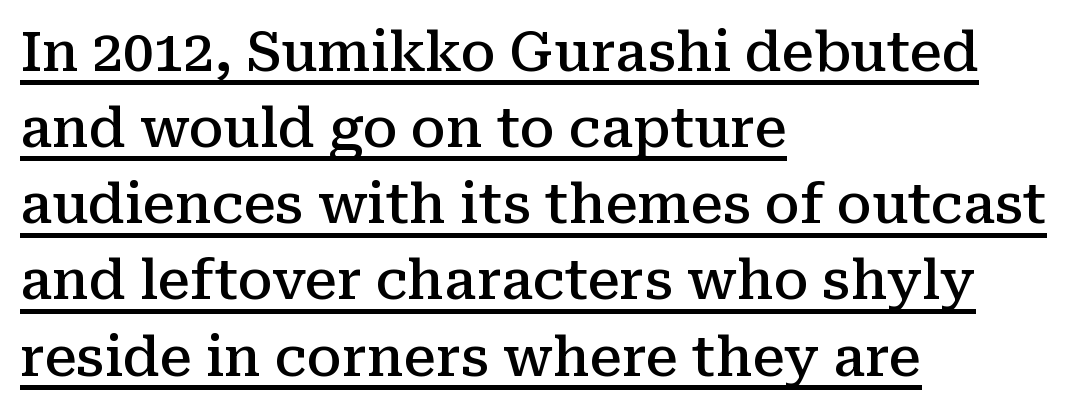
{"serif": "yes", "italic": "no", "bold": "semi", "weight": "semibold", "width": "normal", "stroke_contrast": "medium", "x_height": "medium", "monospaced": "no", "underline": "yes", "align": "left", "line_spacing": "normal", "line_spacing_ratio": 1.41, "letter_spacing": "normal", "letter_spacing_em": 0.0, "glyph_px": 54}
